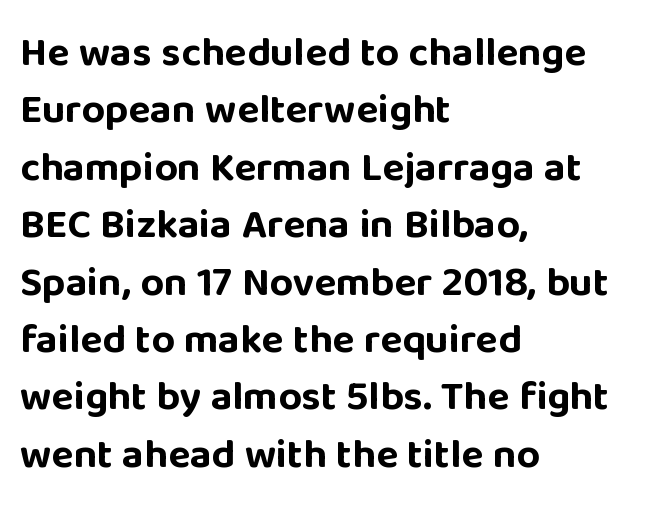
All the whitespace from short lines collects on the right. A sans-serif font was chosen for this passage. These lines keep a tight, regular rhythm from letter to letter. Lines of text with bare space underneath. Is the type bold? Yes — the strokes are clearly thick and heavy.
